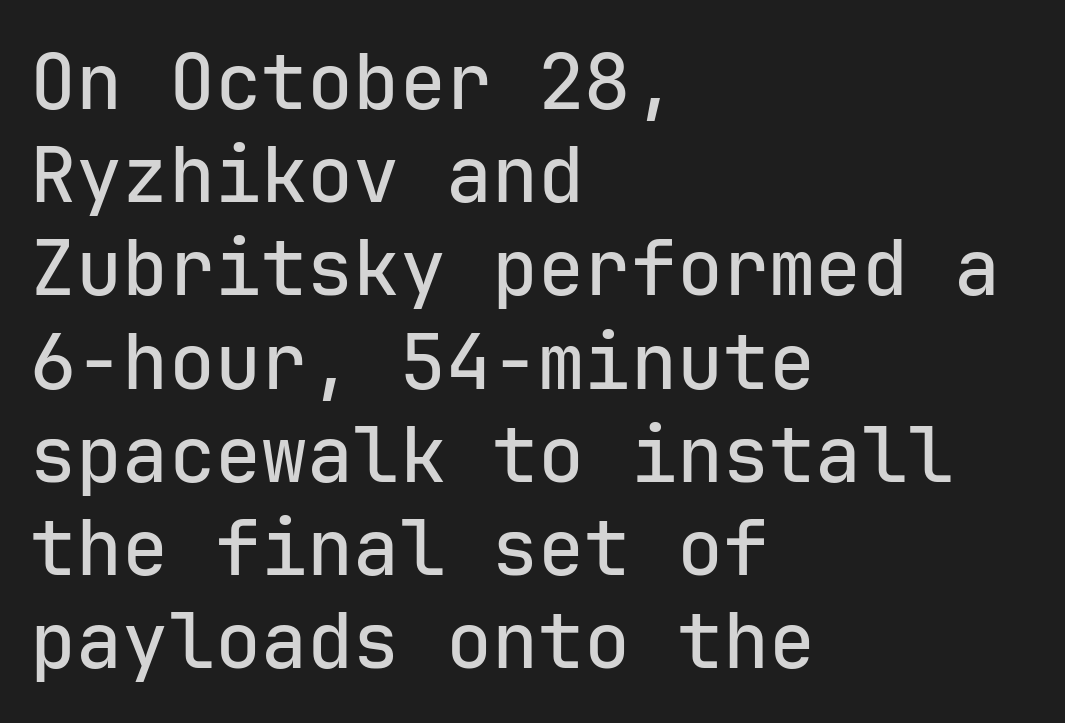
The image shows 77 px sans-serif type, upright, monospaced; set left-aligned, line spacing 1.21x, normal letter spacing, not underlined; low stroke contrast and a medium x-height.
